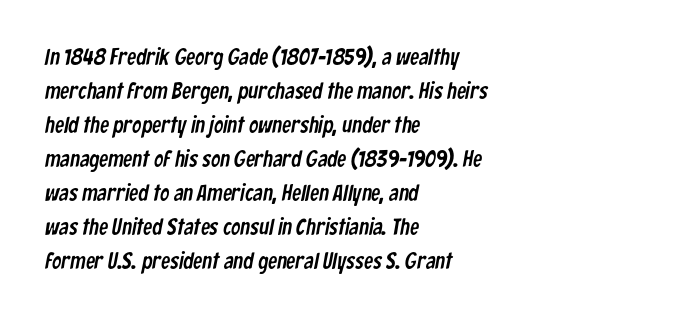
Q: Is the text underlined? A: No.
Q: How is the paragraph aligned? A: Left-aligned.
Q: Is the spacing between letters normal or unusually wide? A: Normal.
Q: Is the spacing between lines tight, normal or loose? A: Normal.
